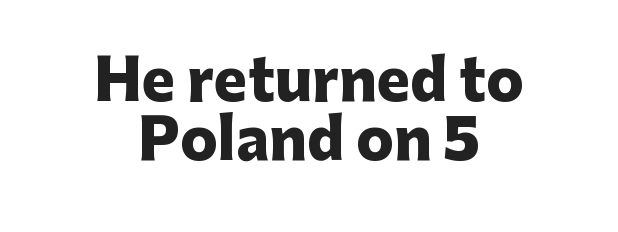
{"serif": "no", "italic": "no", "bold": "yes", "weight": "heavy", "width": "normal", "stroke_contrast": "low", "x_height": "medium", "monospaced": "no", "underline": "no", "align": "center", "line_spacing": "tight", "line_spacing_ratio": 1.06, "letter_spacing": "normal", "letter_spacing_em": 0.0, "glyph_px": 56}
